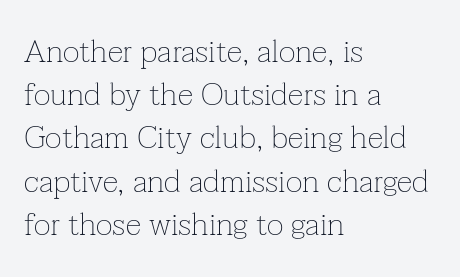
Q: Is the text bold? A: No.
Q: Is the text italic (slanted)? A: No, it is upright.
Q: Is the typeface a serif or a sans-serif typeface? A: Serif.
Q: Is the text underlined? A: No.
Q: How is the paragraph aligned? A: Left-aligned.
Q: Is the spacing between letters normal or unusually wide? A: Normal.
Q: Is the spacing between lines tight, normal or loose? A: Normal.
Q: Width (condensed, normal, or wide)? A: Normal.
Q: Stroke contrast? A: Low.
Q: x-height? A: Medium.
Q: Monospaced? A: No.
